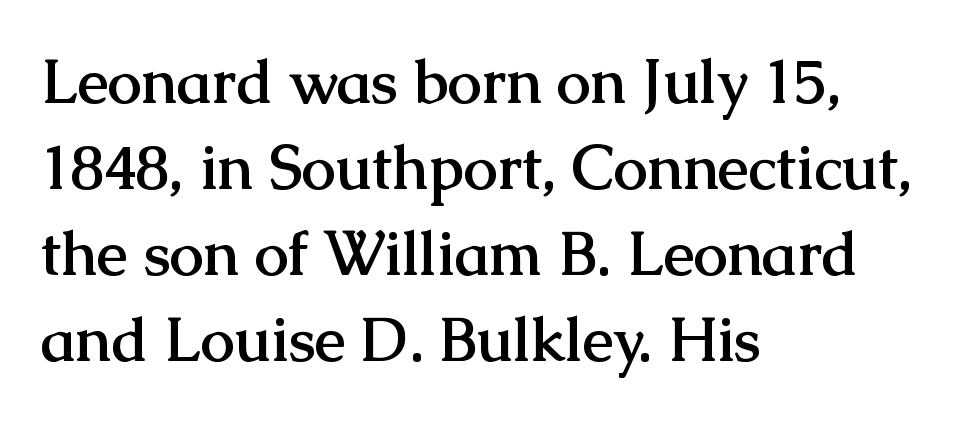
Q: Is the text bold? A: Yes.
Q: Is the text italic (slanted)? A: No, it is upright.
Q: Is the typeface a serif or a sans-serif typeface? A: Serif.
Q: Is the text underlined? A: No.
Q: How is the paragraph aligned? A: Left-aligned.
Q: Is the spacing between letters normal or unusually wide? A: Normal.
Q: Is the spacing between lines tight, normal or loose? A: Normal.
Q: Width (condensed, normal, or wide)? A: Normal.
Q: Stroke contrast? A: Medium.
Q: x-height? A: Medium.
Q: Monospaced? A: No.
